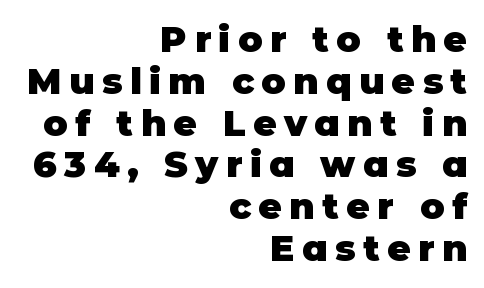
Q: Is the text bold? A: Yes.
Q: Is the text italic (slanted)? A: No, it is upright.
Q: Is the typeface a serif or a sans-serif typeface? A: Sans-serif.
Q: Is the text underlined? A: No.
Q: How is the paragraph aligned? A: Right-aligned.
Q: Is the spacing between letters normal or unusually wide? A: Unusually wide.
Q: Width (condensed, normal, or wide)? A: Normal.
Q: Stroke contrast? A: Low.
Q: x-height? A: Large.
Q: Monospaced? A: No.
